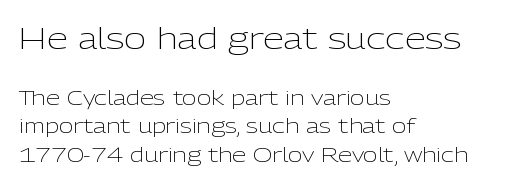
Q: Is the text bold? A: No.
Q: Is the text italic (slanted)? A: No, it is upright.
Q: Is the typeface a serif or a sans-serif typeface? A: Sans-serif.
Q: Is the text underlined? A: No.
Q: How is the paragraph aligned? A: Left-aligned.
Q: Is the spacing between letters normal or unusually wide? A: Normal.
Q: Is the spacing between lines tight, normal or loose? A: Normal.
Q: Which block of text is set in a larger size, the first (top) or the second (bottom)? A: The first (top) one.
Q: Width (condensed, normal, or wide)? A: Normal.
Q: Stroke contrast? A: Low.
Q: x-height? A: Medium.
Q: Monospaced? A: No.
